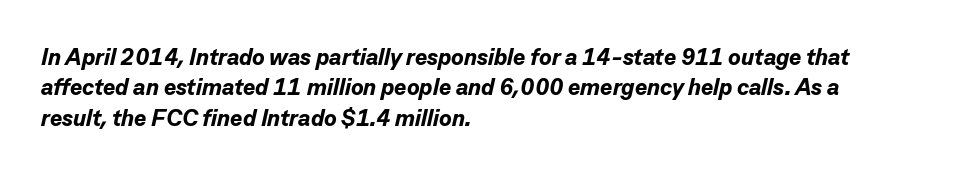
Q: Is the text bold? A: Yes.
Q: Is the text italic (slanted)? A: Yes, it leans right by about 13 degrees.
Q: Is the text underlined? A: No.
Q: How is the paragraph aligned? A: Left-aligned.
Q: Is the spacing between letters normal or unusually wide? A: Normal.
Q: Is the spacing between lines tight, normal or loose? A: Normal.
